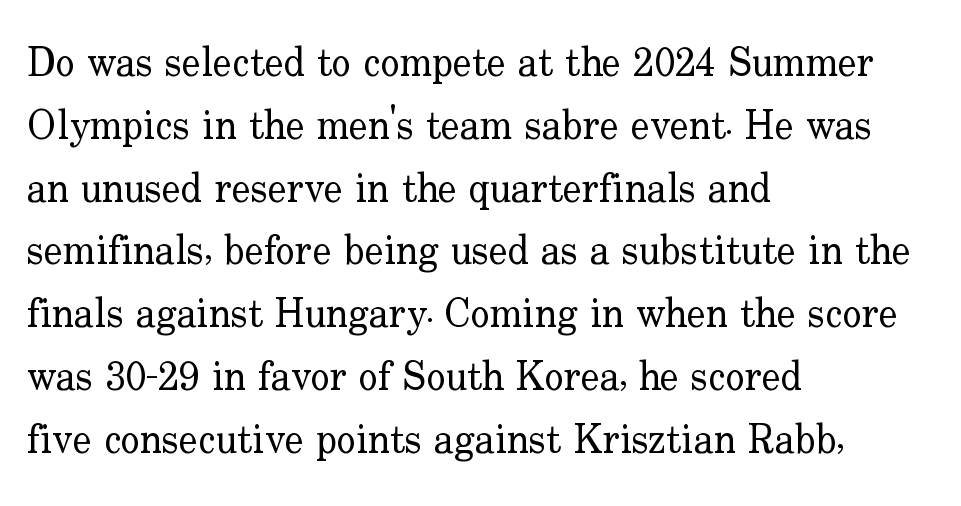
Varying glyph widths throughout — classic text-font behaviour. The typesetter chose a ragged-right arrangement here. This rendering leaves character spacing at its baseline value. This reads as an unemphasized weight, regular at the heaviest.
